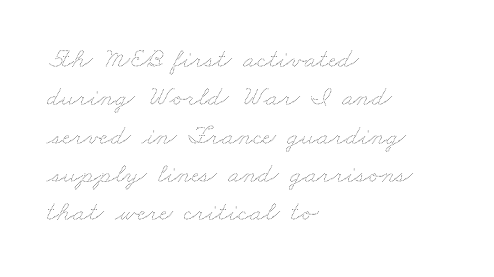
{"bold": "no", "weight": "thin", "width": "wide", "stroke_contrast": "medium", "x_height": "small", "monospaced": "no", "underline": "no", "align": "left", "line_spacing": "normal", "line_spacing_ratio": 1.37, "letter_spacing": "normal", "letter_spacing_em": 0.0, "glyph_px": 28}
